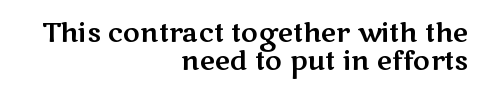
Notice how the passage keeps a crisp vertical edge on the right only. Does the lettering tilt? It doesn't — this is upright. Is there much room between lines? No — they nearly touch. The space directly below the letters is spotless. Look at the tracking — it's just the regular setting, nothing added.
